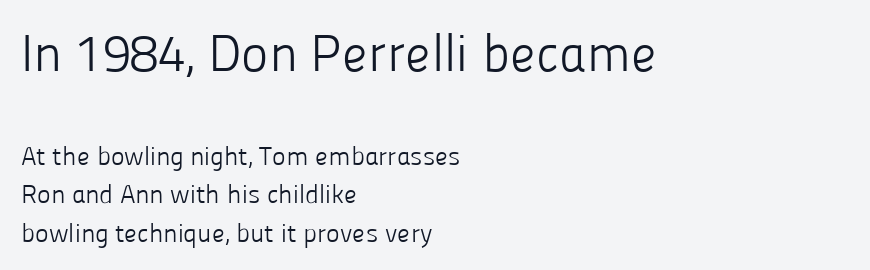
The image shows 52 px light sans-serif type, upright; set left-aligned, normal line spacing (1.48x), normal letter spacing, not underlined; the first (top) block is 2.0x larger; low stroke contrast and a medium x-height.
